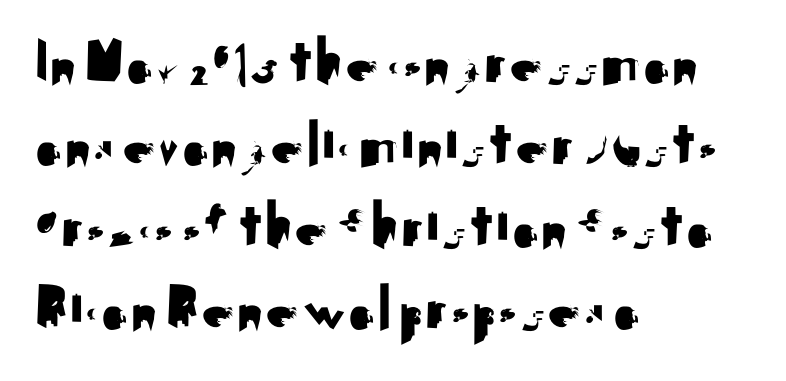
The image shows 66 px sans-serif type, upright; set left-aligned, line spacing 1.24x, normal letter spacing, not underlined; medium stroke contrast and a small x-height.
